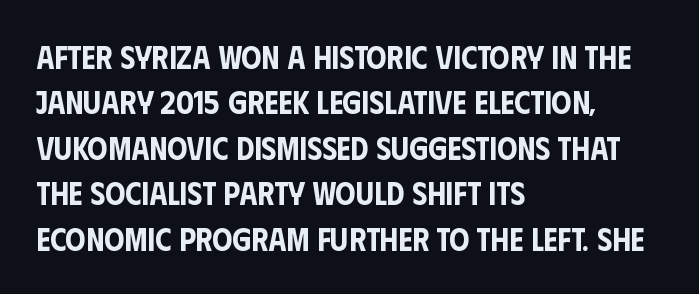
Q: Is the text italic (slanted)? A: No, it is upright.
Q: Is the typeface a serif or a sans-serif typeface? A: Sans-serif.
Q: Is the text underlined? A: No.
Q: How is the paragraph aligned? A: Left-aligned.
Q: Is the spacing between letters normal or unusually wide? A: Normal.
Q: Is the spacing between lines tight, normal or loose? A: Normal.
Q: Width (condensed, normal, or wide)? A: Condensed.
Q: Stroke contrast? A: Low.
Q: x-height? A: Large.
Q: Monospaced? A: No.
